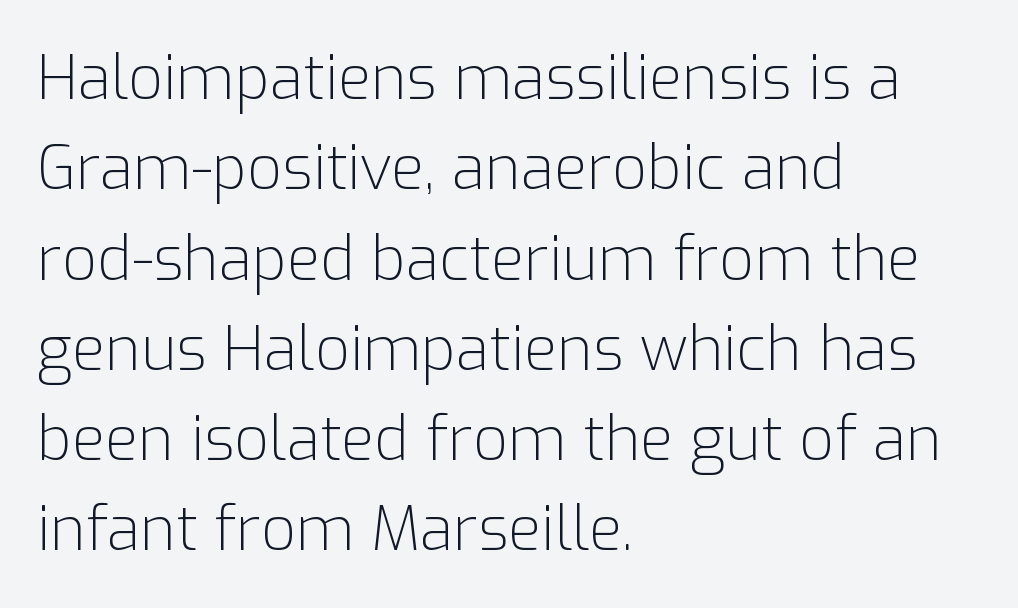
A sans-serif font was chosen for this passage. Heft: none added — not bold. Unlike italic type, these characters show no tilt at all. How are the letters spaced? Ordinarily, with no added tracking. Think of a printed novel: that variable character pitch is what you see here. Quick note: underline off.
